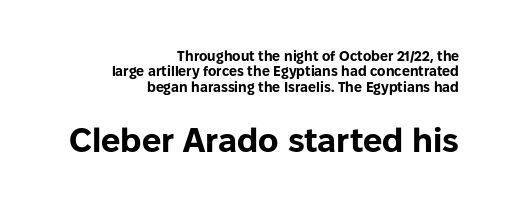
Q: Is the text bold? A: Yes.
Q: Is the text italic (slanted)? A: No, it is upright.
Q: Is the typeface a serif or a sans-serif typeface? A: Sans-serif.
Q: Is the text underlined? A: No.
Q: How is the paragraph aligned? A: Right-aligned.
Q: Is the spacing between letters normal or unusually wide? A: Normal.
Q: Is the spacing between lines tight, normal or loose? A: Tight.
Q: Which block of text is set in a larger size, the first (top) or the second (bottom)? A: The second (bottom) one.
Q: Width (condensed, normal, or wide)? A: Normal.
Q: Stroke contrast? A: Low.
Q: x-height? A: Medium.
Q: Monospaced? A: No.
